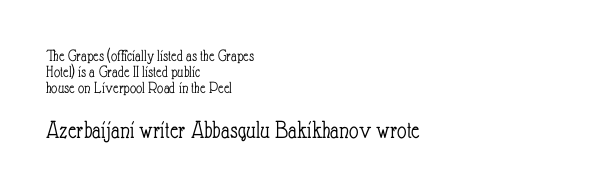
The lettering holds an erect, upright posture throughout. These lines are set flush left with a ragged right edge. Whoever set this made the second block the dominant, larger element. Nothing heavy about these letters — not bold at all. The strip under each line holds only bare page.
